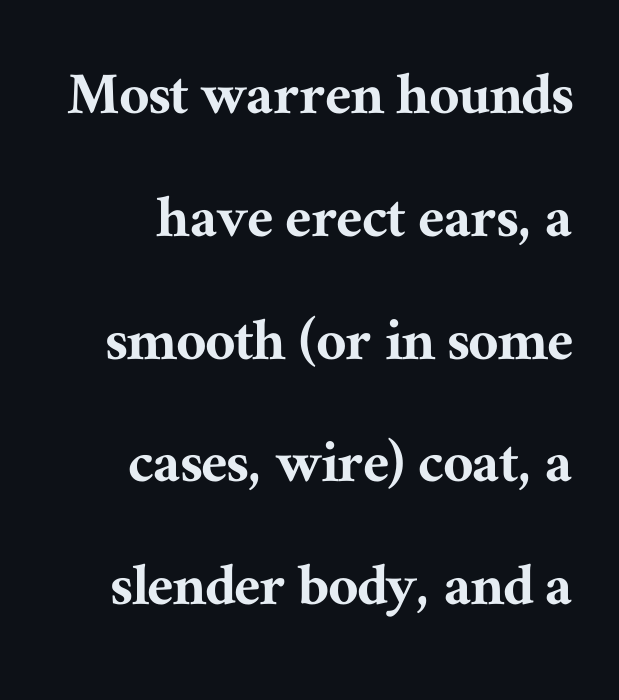
The image shows 66 px serif type, upright; set right-aligned, line spacing 1.86x, normal letter spacing, not underlined; medium stroke contrast and a medium x-height.
